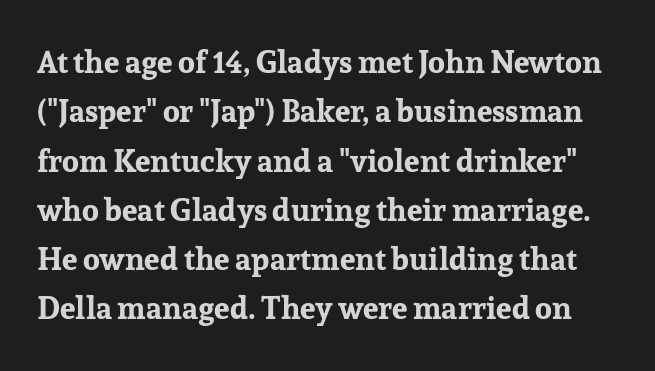
The image shows 31 px bold serif type, upright; set normal line spacing (1.59x), normal letter spacing, not underlined; low stroke contrast and a medium x-height.
